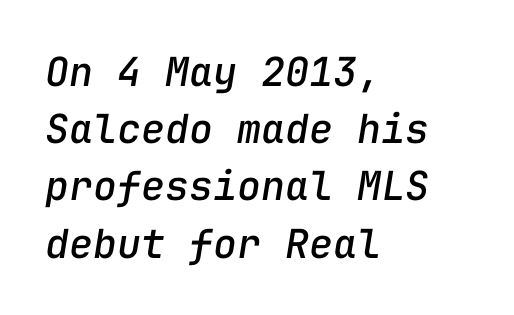
{"italic": "yes", "lean": "right", "slant_degrees": 9, "width": "normal", "stroke_contrast": "low", "x_height": "medium", "monospaced": "yes", "underline": "no", "align": "left", "line_spacing": "normal", "line_spacing_ratio": 1.43, "letter_spacing": "normal", "letter_spacing_em": 0.0, "glyph_px": 40}
